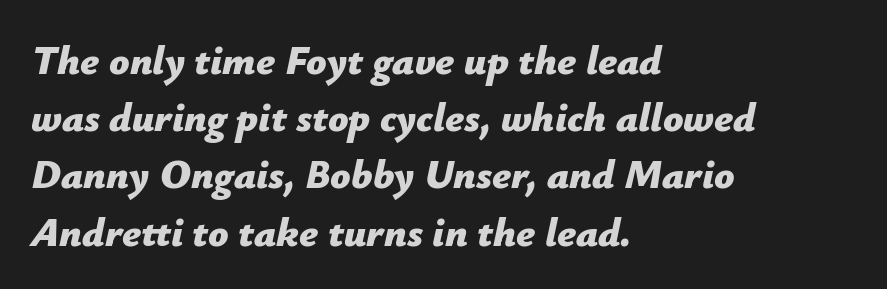
Q: Is the text bold? A: Yes.
Q: Is the text italic (slanted)? A: Yes, it leans right by about 12 degrees.
Q: Is the text underlined? A: No.
Q: How is the paragraph aligned? A: Left-aligned.
Q: Is the spacing between letters normal or unusually wide? A: Normal.
Q: Is the spacing between lines tight, normal or loose? A: Normal.
Q: Width (condensed, normal, or wide)? A: Normal.
Q: Stroke contrast? A: Low.
Q: x-height? A: Medium.
Q: Monospaced? A: No.
